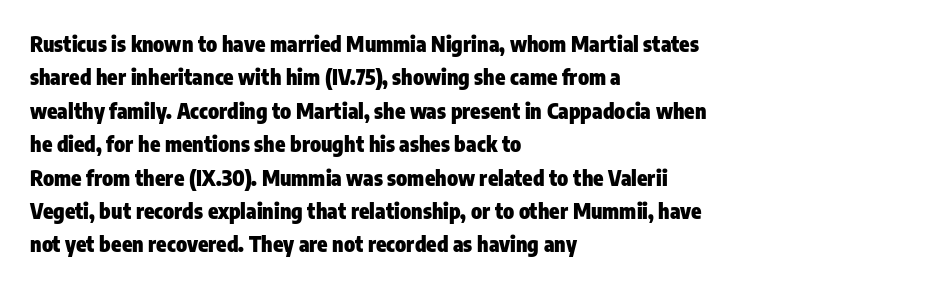
The image shows 21 px bold type, upright; set left-aligned, normal line spacing (1.59x), normal letter spacing, not underlined.
